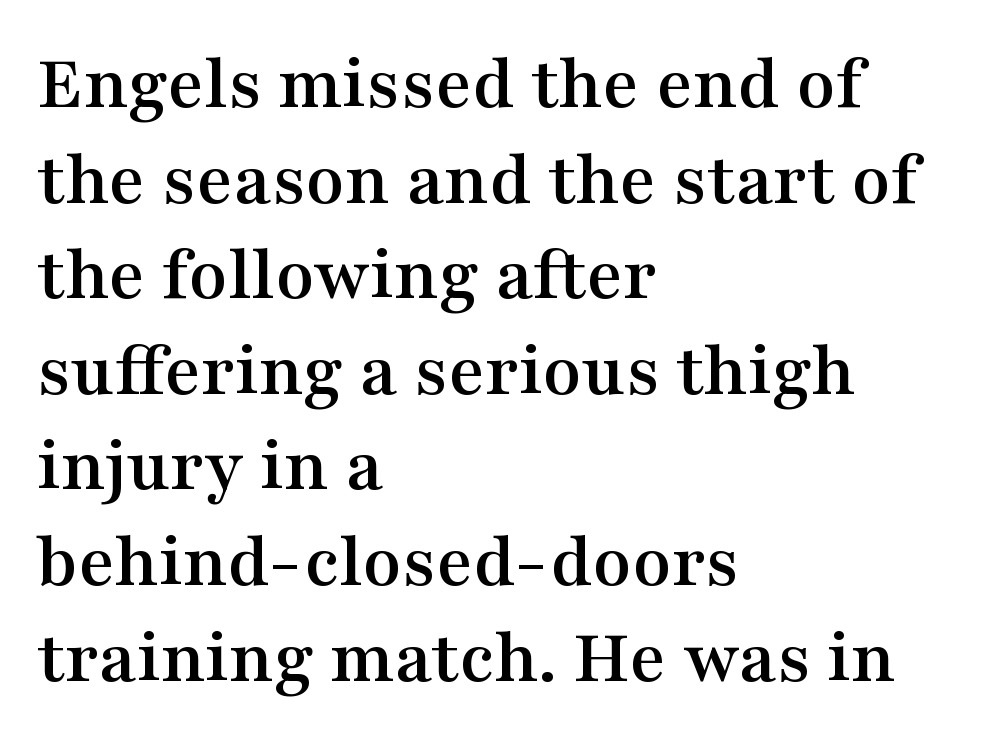
Q: Is the text italic (slanted)? A: No, it is upright.
Q: Is the typeface a serif or a sans-serif typeface? A: Serif.
Q: Is the text underlined? A: No.
Q: How is the paragraph aligned? A: Left-aligned.
Q: Is the spacing between letters normal or unusually wide? A: Normal.
Q: Width (condensed, normal, or wide)? A: Wide.
Q: Stroke contrast? A: Medium.
Q: x-height? A: Medium.
Q: Monospaced? A: No.
